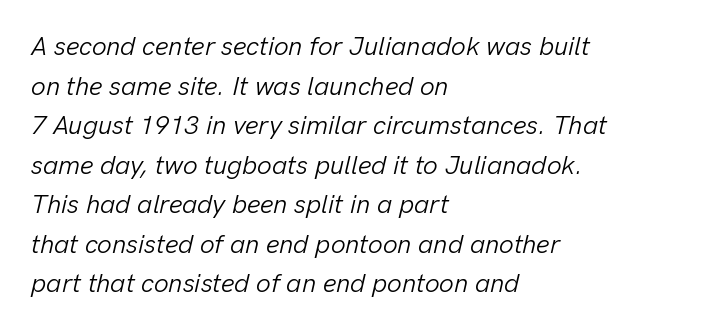
{"italic": "yes", "lean": "right", "slant_degrees": 13, "bold": "no", "underline": "no", "align": "left", "line_spacing": "normal", "line_spacing_ratio": 1.52, "letter_spacing": "normal", "letter_spacing_em": 0.0, "glyph_px": 26}
